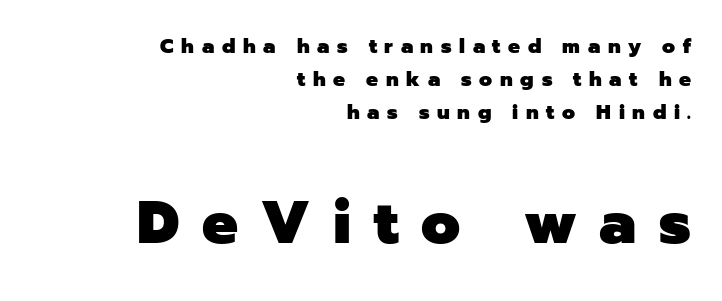
{"serif": "no", "italic": "no", "bold": "yes", "weight": "heavy", "width": "normal", "stroke_contrast": "low", "x_height": "medium", "monospaced": "no", "underline": "no", "align": "right", "line_spacing": "normal", "line_spacing_ratio": 1.64, "letter_spacing": "wide", "letter_spacing_em": 0.38, "larger_block": "second", "size_ratio": 3.0, "glyph_px": 60}
